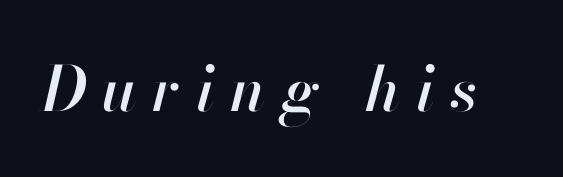
Q: Is the text italic (slanted)? A: Yes, it leans right by about 13 degrees.
Q: Is the text underlined? A: No.
Q: Is the spacing between letters normal or unusually wide? A: Unusually wide.
Q: Width (condensed, normal, or wide)? A: Normal.
Q: Stroke contrast? A: High.
Q: x-height? A: Small.
Q: Monospaced? A: No.
